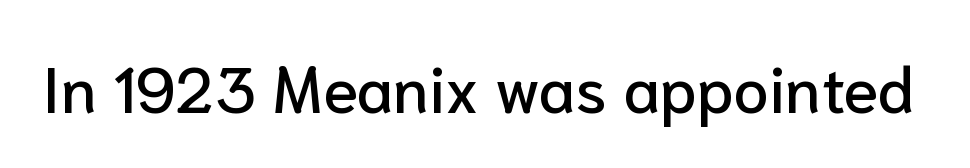
Q: Is the text italic (slanted)? A: No, it is upright.
Q: Is the typeface a serif or a sans-serif typeface? A: Sans-serif.
Q: Is the text underlined? A: No.
Q: Is the spacing between letters normal or unusually wide? A: Normal.
Q: Width (condensed, normal, or wide)? A: Normal.
Q: Stroke contrast? A: Low.
Q: x-height? A: Medium.
Q: Monospaced? A: No.
